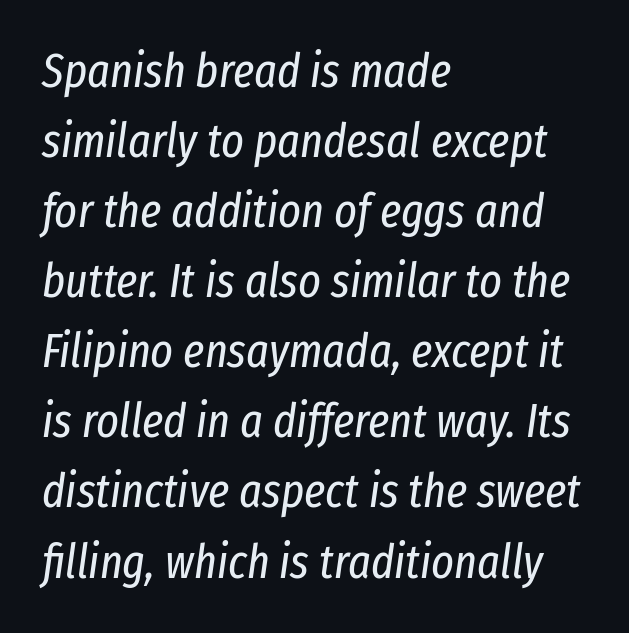
{"italic": "yes", "lean": "right", "slant_degrees": 8, "bold": "no", "weight": "regular", "width": "condensed", "stroke_contrast": "low", "x_height": "medium", "monospaced": "no", "underline": "no", "align": "left", "line_spacing": "normal", "line_spacing_ratio": 1.46, "letter_spacing": "normal", "letter_spacing_em": 0.0, "glyph_px": 48}
